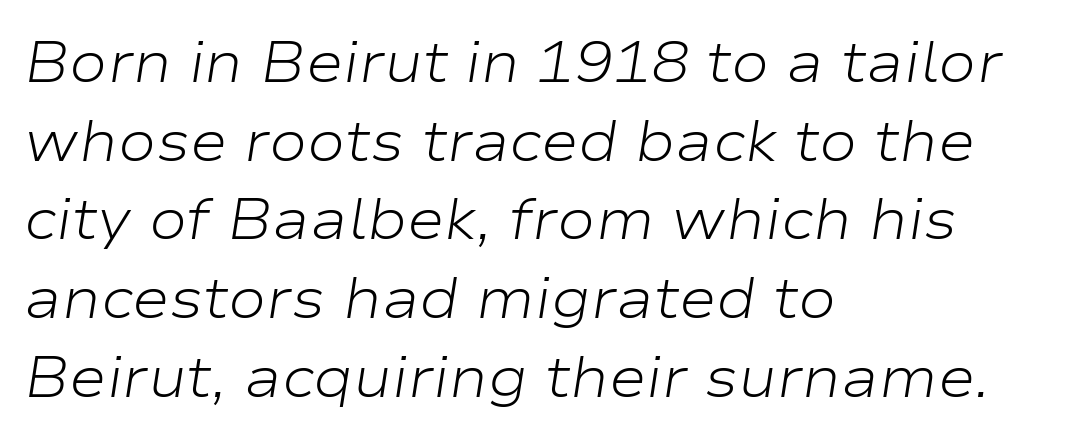
The image shows 57 px light, wide type, italic (leaning right); set left-aligned, normal line spacing (1.38x), normal letter spacing, not underlined; low stroke contrast and a medium x-height.
